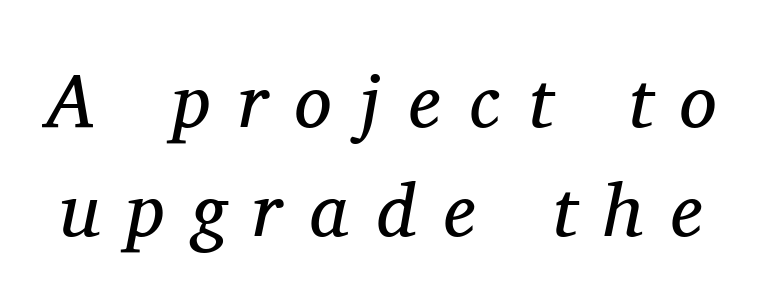
The image shows 75 px regular-weight serif type, italic (leaning right); set normal line spacing (1.46x), unusually wide letter spacing (+0.37 em), not underlined; medium stroke contrast and a medium x-height.
